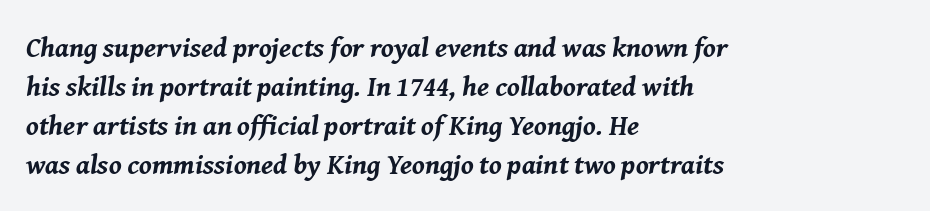
Q: Is the text bold? A: Yes.
Q: Is the text italic (slanted)? A: Yes, it leans right by about 8 degrees.
Q: Is the text underlined? A: No.
Q: How is the paragraph aligned? A: Left-aligned.
Q: Is the spacing between letters normal or unusually wide? A: Normal.
Q: Is the spacing between lines tight, normal or loose? A: Normal.
Q: Width (condensed, normal, or wide)? A: Normal.
Q: Stroke contrast? A: Medium.
Q: x-height? A: Medium.
Q: Monospaced? A: No.
